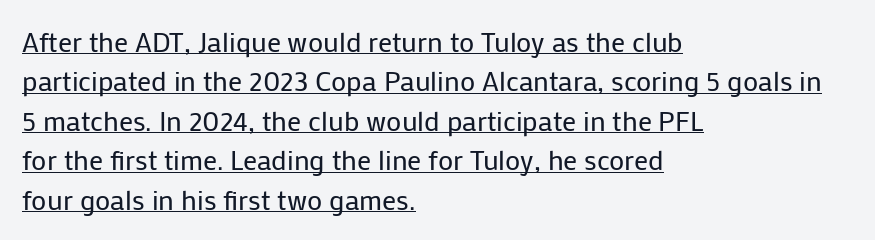
{"serif": "no", "italic": "no", "bold": "no", "weight": "regular", "width": "normal", "stroke_contrast": "low", "x_height": "medium", "monospaced": "no", "underline": "yes", "align": "left", "line_spacing": "normal", "line_spacing_ratio": 1.41, "letter_spacing": "normal", "letter_spacing_em": 0.0, "glyph_px": 28}
